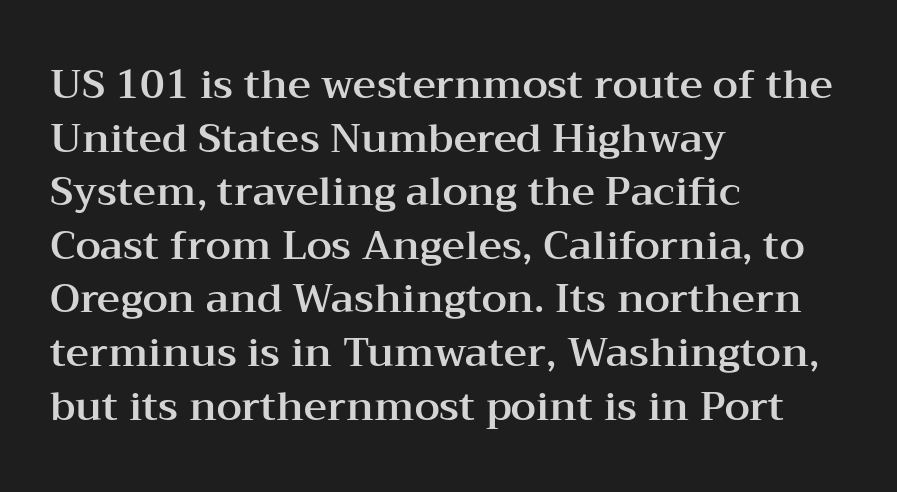
Type style note: has serifs. The lines in this sample share a left origin and differ only in where they stop. Descenders are the only things crossing below the line. In terms of leading, this rendering sits right in the middle. Here the designer chose a conventional face with non-uniform glyph widths. You could call the tracking neutral — neither tight nor loose.
